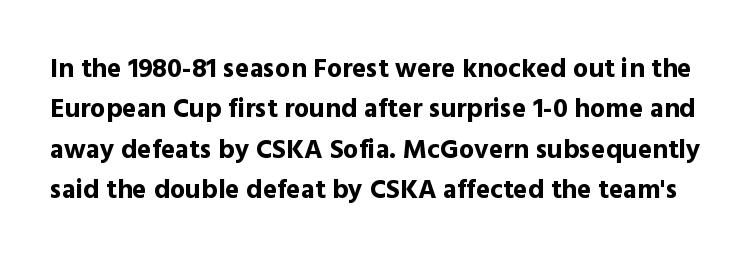
{"italic": "no", "bold": "yes", "underline": "no", "line_spacing": "normal", "line_spacing_ratio": 1.5, "letter_spacing": "normal", "letter_spacing_em": 0.0, "glyph_px": 27}
